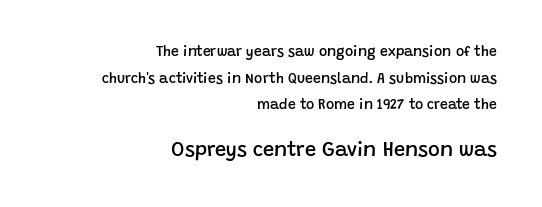
Q: Is the text bold? A: Semi-bold.
Q: Is the text italic (slanted)? A: No, it is upright.
Q: Is the text underlined? A: No.
Q: How is the paragraph aligned? A: Right-aligned.
Q: Is the spacing between letters normal or unusually wide? A: Normal.
Q: Is the spacing between lines tight, normal or loose? A: Loose.
Q: Which block of text is set in a larger size, the first (top) or the second (bottom)? A: The second (bottom) one.
